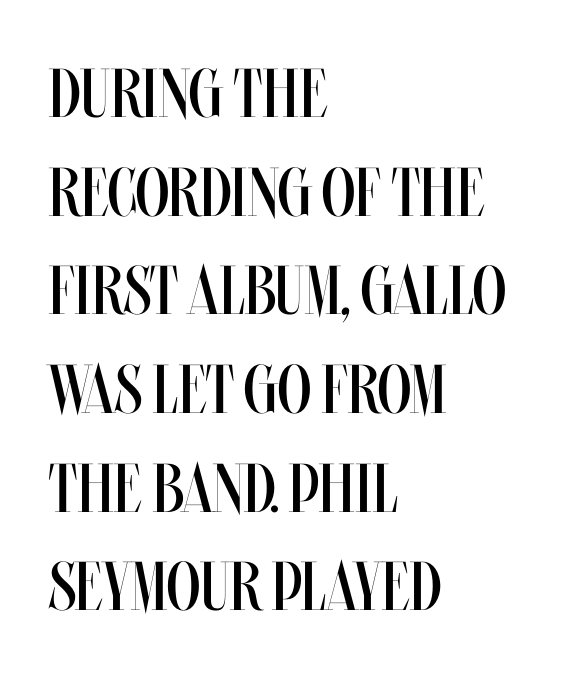
One glance says typical: line gaps are just what's usual. A classic flush-left, rag-right setting is used for this passage. Nobody touched the tracking dial on this one. Nothing heavy about these letters — not bold at all. Note the varied advance widths — an 'i' is clearly narrower than an 'm'. These lines were composed using upright roman letters.
